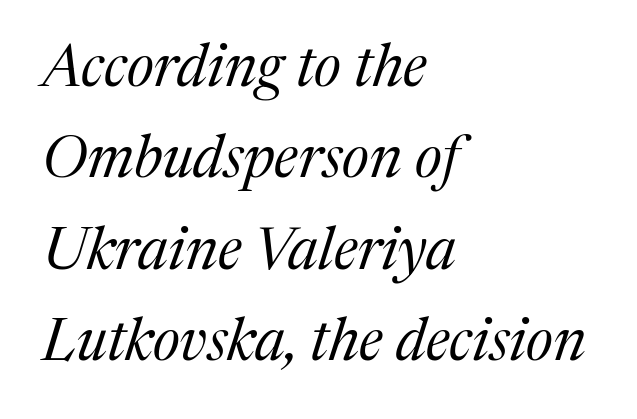
The image shows 59 px regular-weight serif type, italic (leaning right); set left-aligned, normal line spacing (1.55x), normal letter spacing, not underlined; medium stroke contrast and a medium x-height.
